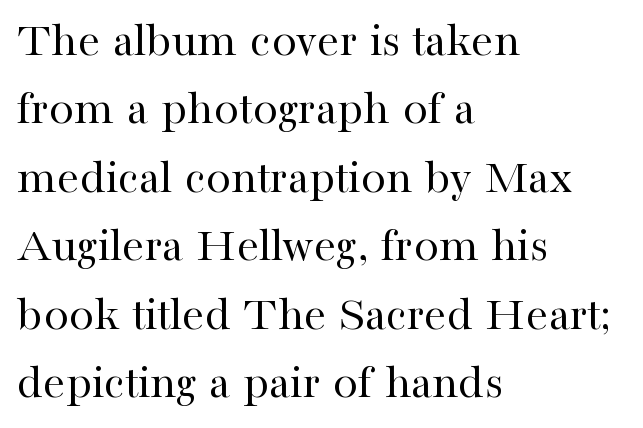
The image shows 50 px regular-weight serif type, upright; set left-aligned, normal line spacing (1.37x), normal letter spacing, not underlined; high stroke contrast and a medium x-height.
